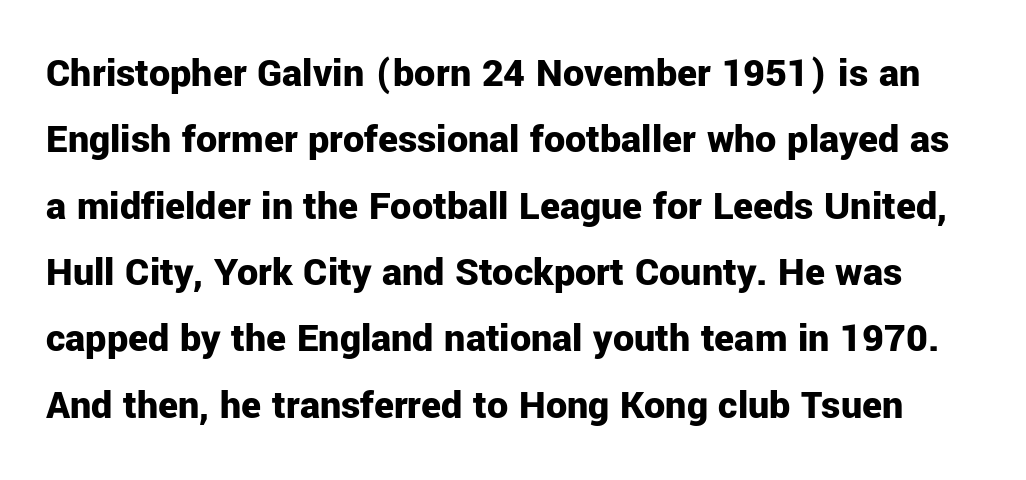
Q: Is the text bold? A: Yes.
Q: Is the text italic (slanted)? A: No, it is upright.
Q: Is the typeface a serif or a sans-serif typeface? A: Sans-serif.
Q: Is the text underlined? A: No.
Q: Is the spacing between letters normal or unusually wide? A: Normal.
Q: Is the spacing between lines tight, normal or loose? A: Normal.
Q: Width (condensed, normal, or wide)? A: Normal.
Q: Stroke contrast? A: Low.
Q: x-height? A: Medium.
Q: Monospaced? A: No.
